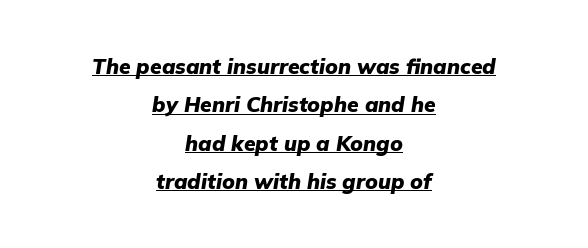
Q: Is the text bold? A: Yes.
Q: Is the text italic (slanted)? A: Yes, it leans right by about 9 degrees.
Q: Is the text underlined? A: Yes.
Q: How is the paragraph aligned? A: Centered.
Q: Is the spacing between letters normal or unusually wide? A: Normal.
